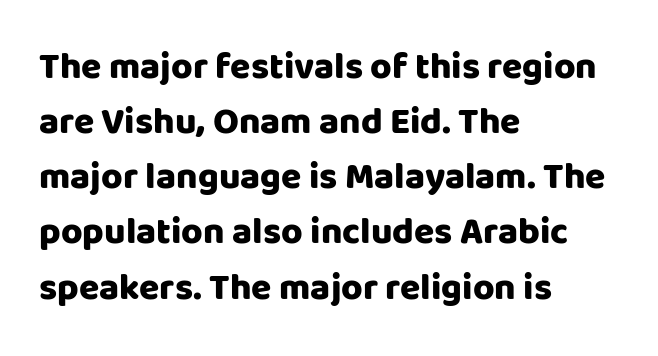
{"serif": "no", "italic": "no", "bold": "yes", "weight": "heavy", "width": "normal", "stroke_contrast": "low", "x_height": "large", "monospaced": "no", "underline": "no", "align": "left", "line_spacing": "normal", "line_spacing_ratio": 1.49, "letter_spacing": "normal", "letter_spacing_em": 0.0, "glyph_px": 37}
